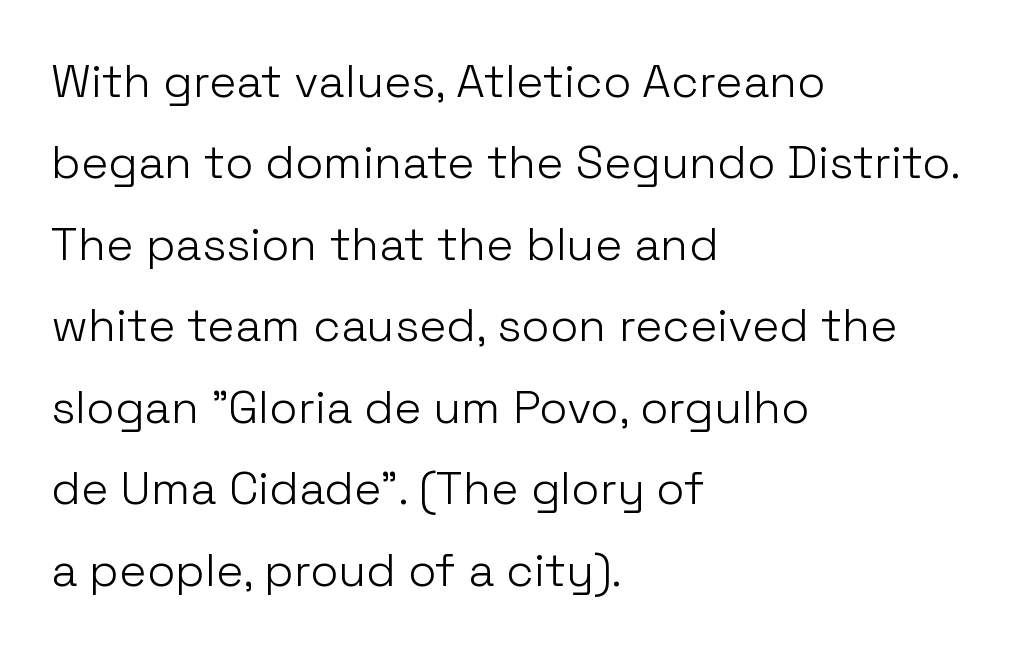
The lines in this sample share a left origin and differ only in where they stop. A typesetter would call this proportional, since set widths differ per character. Underlining? Definitely not there. Does extra space separate the letters? No, they use regular spacing. The letters look calm and open, with moderate or lighter stems. The passage shown is typeset with a sans-serif family.
